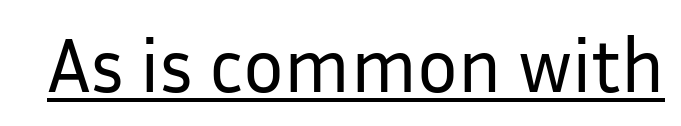
{"serif": "no", "italic": "no", "bold": "no", "weight": "regular", "width": "normal", "stroke_contrast": "low", "x_height": "medium", "monospaced": "no", "underline": "yes", "letter_spacing": "normal", "letter_spacing_em": 0.0, "glyph_px": 76}
